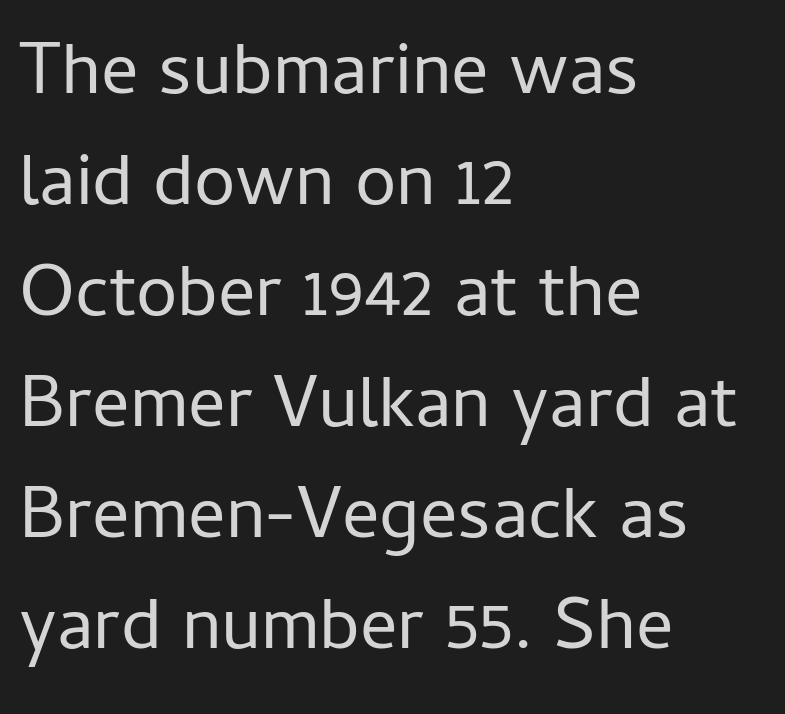
You could not count columns in this text — the font is proportionally spaced. Rows of type keep a routine distance in the vertical direction. No feet cap the strokes, marking this as sans-serif type. No letter is thick-stroked: the sample isn't bold.
